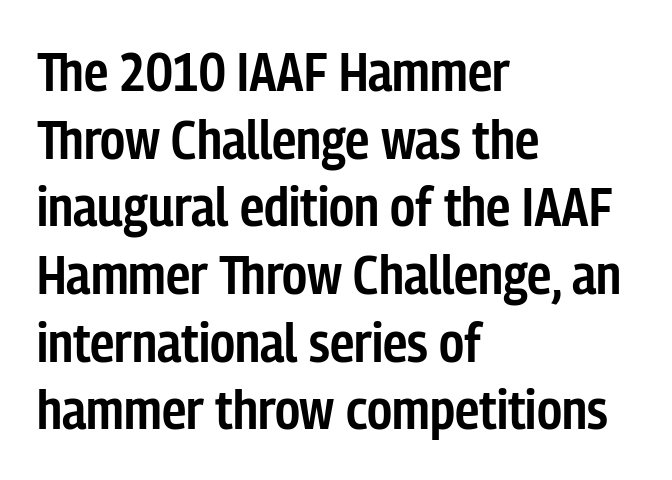
The image shows 55 px semibold, condensed sans-serif type, upright; set left-aligned, line spacing 1.23x, normal letter spacing, not underlined; low stroke contrast and a medium x-height.
